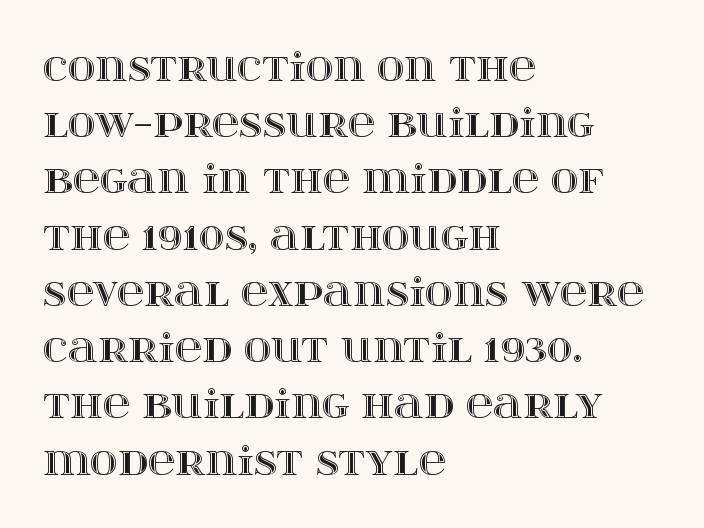
Q: Is the text italic (slanted)? A: No, it is upright.
Q: Is the text underlined? A: No.
Q: How is the paragraph aligned? A: Left-aligned.
Q: Is the spacing between letters normal or unusually wide? A: Normal.
Q: Is the spacing between lines tight, normal or loose? A: Normal.
Q: Width (condensed, normal, or wide)? A: Wide.
Q: x-height? A: Large.
Q: Monospaced? A: No.
